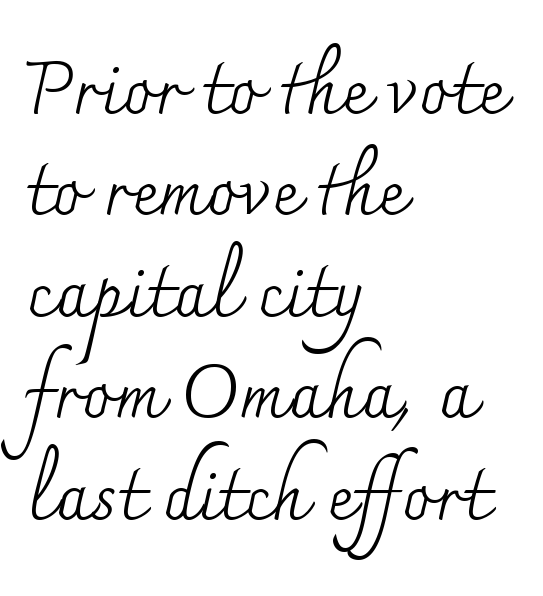
{"serif": "yes", "bold": "no", "weight": "regular", "width": "normal", "stroke_contrast": "medium", "x_height": "small", "monospaced": "no", "underline": "no", "align": "left", "line_spacing": "normal", "line_spacing_ratio": 1.39, "letter_spacing": "normal", "letter_spacing_em": 0.0, "glyph_px": 73}
